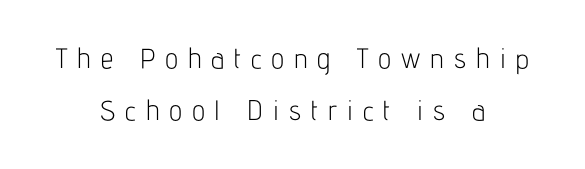
The image shows 28 px light, condensed sans-serif type, upright; set centered, line spacing 1.87x, unusually wide letter spacing (+0.35 em), not underlined; low stroke contrast and a medium x-height.
